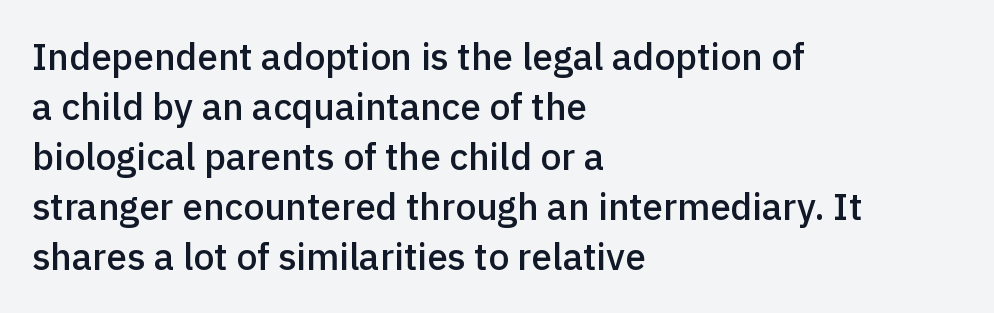
{"serif": "no", "italic": "no", "bold": "semi", "weight": "semibold", "width": "normal", "x_height": "medium", "monospaced": "no", "underline": "no", "align": "left", "line_spacing": "normal", "line_spacing_ratio": 1.35, "letter_spacing": "normal", "letter_spacing_em": 0.0, "glyph_px": 37}
